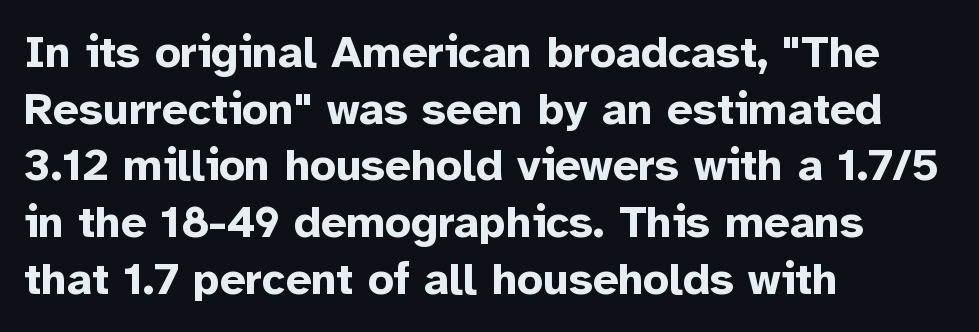
Q: Is the text bold? A: Yes.
Q: Is the text italic (slanted)? A: No, it is upright.
Q: Is the typeface a serif or a sans-serif typeface? A: Sans-serif.
Q: Is the text underlined? A: No.
Q: How is the paragraph aligned? A: Left-aligned.
Q: Is the spacing between letters normal or unusually wide? A: Normal.
Q: Is the spacing between lines tight, normal or loose? A: Normal.
Q: Width (condensed, normal, or wide)? A: Normal.
Q: Stroke contrast? A: Low.
Q: x-height? A: Medium.
Q: Monospaced? A: No.
